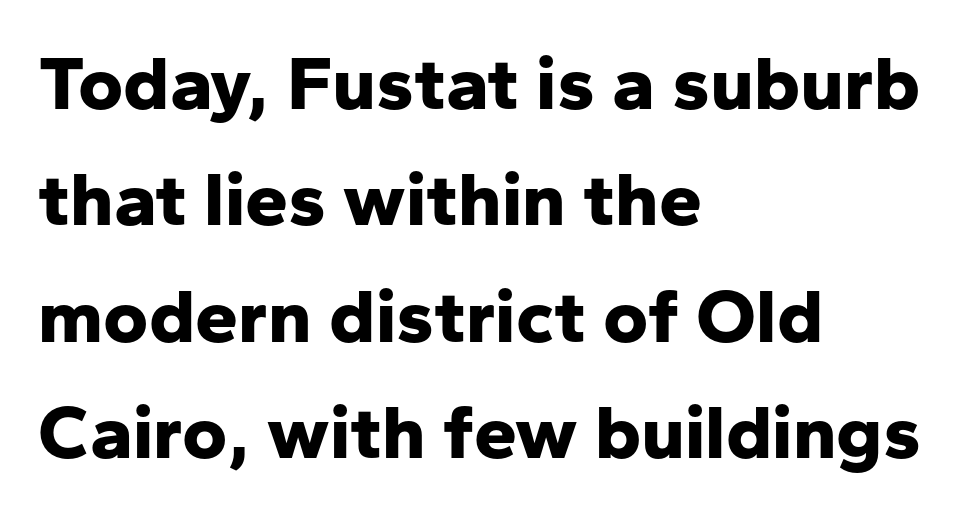
The text block is weighted toward the left margin, trailing off unevenly rightward. The specimen reads as upright at a glance. Standard letterfit; no display-style spreading of the glyphs. Compared with an ordinary text face, these strokes are far heavier — a full bold.
